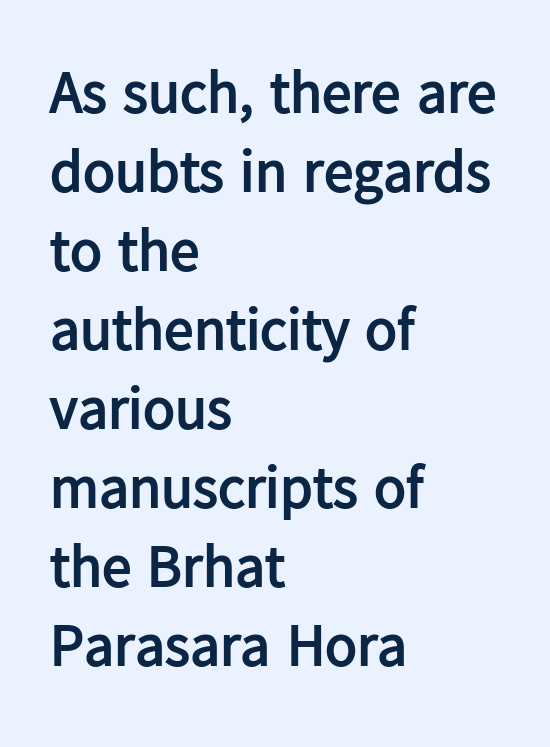
The image shows 59 px semibold sans-serif type, upright; set left-aligned, normal line spacing (1.34x), normal letter spacing, not underlined; low stroke contrast and a medium x-height.
